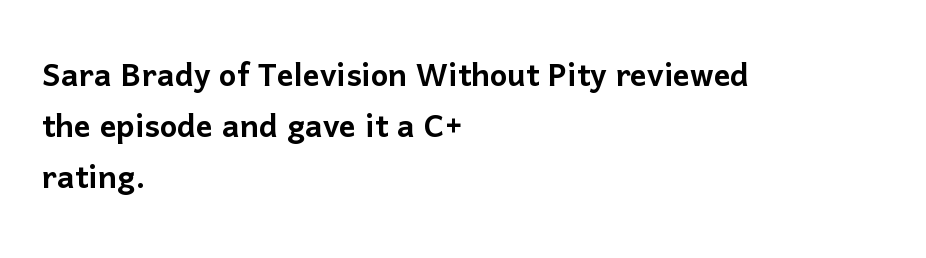
{"serif": "no", "italic": "no", "width": "normal", "stroke_contrast": "low", "x_height": "medium", "monospaced": "no", "underline": "no", "align": "left", "line_spacing": "normal", "line_spacing_ratio": 1.25, "letter_spacing": "normal", "letter_spacing_em": 0.0, "glyph_px": 41}
